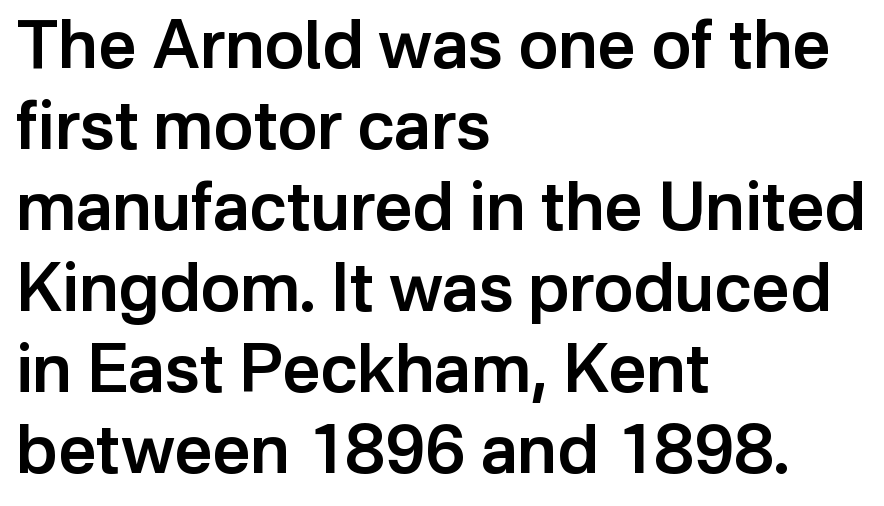
Q: Is the text bold? A: Semi-bold.
Q: Is the text italic (slanted)? A: No, it is upright.
Q: Is the typeface a serif or a sans-serif typeface? A: Sans-serif.
Q: Is the text underlined? A: No.
Q: How is the paragraph aligned? A: Left-aligned.
Q: Is the spacing between letters normal or unusually wide? A: Normal.
Q: Width (condensed, normal, or wide)? A: Normal.
Q: Stroke contrast? A: Low.
Q: x-height? A: Medium.
Q: Monospaced? A: No.
